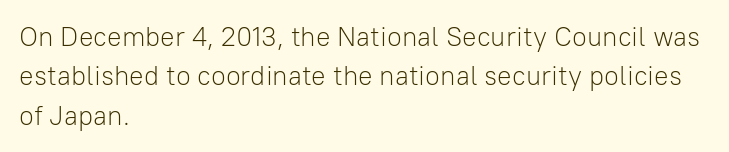
Q: Is the text bold? A: No.
Q: Is the text italic (slanted)? A: No, it is upright.
Q: Is the text underlined? A: No.
Q: How is the paragraph aligned? A: Left-aligned.
Q: Is the spacing between letters normal or unusually wide? A: Normal.
Q: Is the spacing between lines tight, normal or loose? A: Normal.
